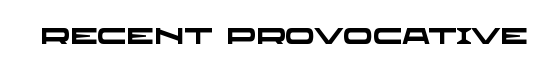
{"bold": "yes", "underline": "no", "letter_spacing": "normal", "letter_spacing_em": 0.0, "glyph_px": 22}
